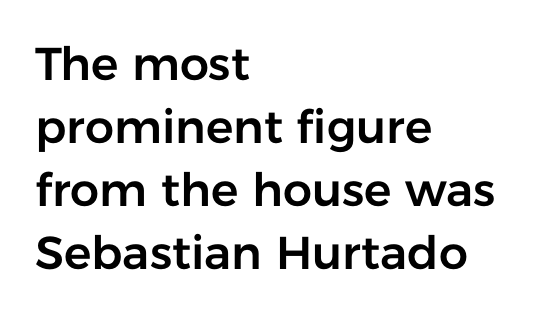
Q: Is the text italic (slanted)? A: No, it is upright.
Q: Is the typeface a serif or a sans-serif typeface? A: Sans-serif.
Q: Is the text underlined? A: No.
Q: How is the paragraph aligned? A: Left-aligned.
Q: Is the spacing between letters normal or unusually wide? A: Normal.
Q: Is the spacing between lines tight, normal or loose? A: Normal.
Q: Width (condensed, normal, or wide)? A: Normal.
Q: Stroke contrast? A: Low.
Q: x-height? A: Medium.
Q: Monospaced? A: No.
